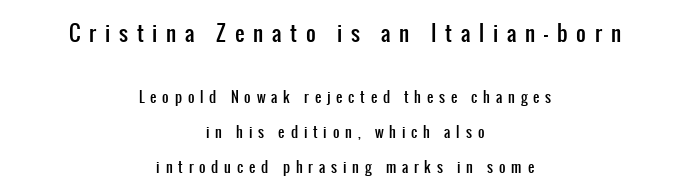
The image shows 21 px text type, upright; set centered, loose line spacing (2.49x), unusually wide letter spacing (+0.42 em), not underlined; the first (top) block is 1.5x larger.
